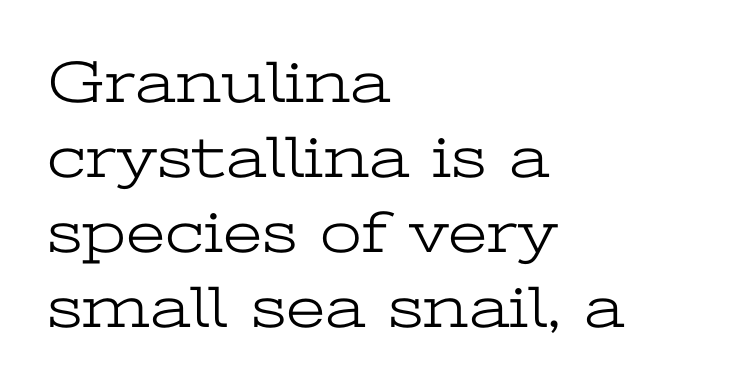
The image shows 60 px light, wide serif type, upright; set left-aligned, normal line spacing (1.25x), normal letter spacing, not underlined; low stroke contrast and a medium x-height.
